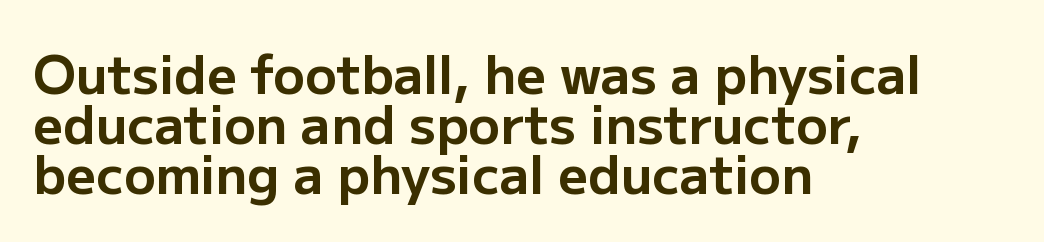
Does the copy run flush right? No — it runs flush left. No word sits above an underline. Classification — sans serif. Here the designer chose a conventional face with non-uniform glyph widths. Look at the tracking — it's just the regular setting, nothing added.
